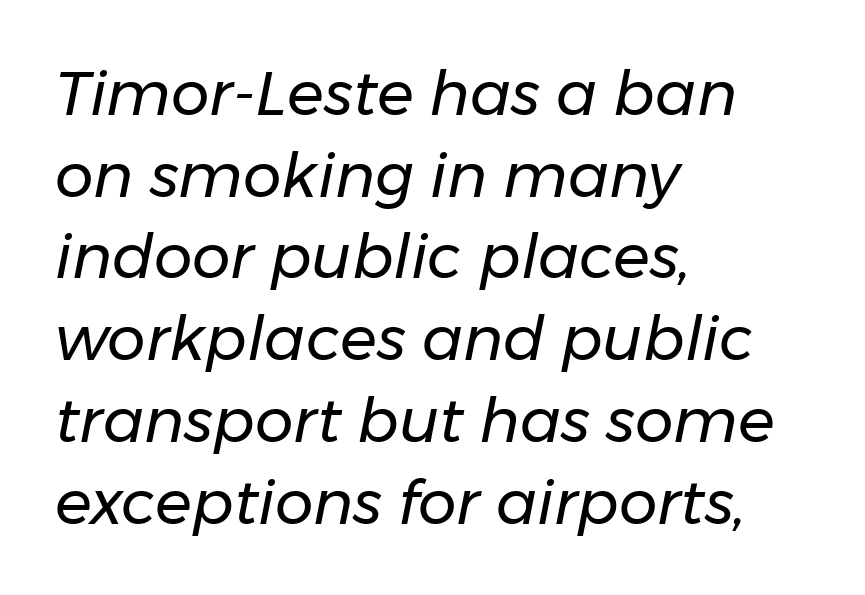
The vertical gap from one line to the next is medium. The weight would be labelled regular, book, light, or lighter still. Layout note: lines flush left. The face used here is rendered with its standard letterfit. Yep, that's italic — everything's leaning.
